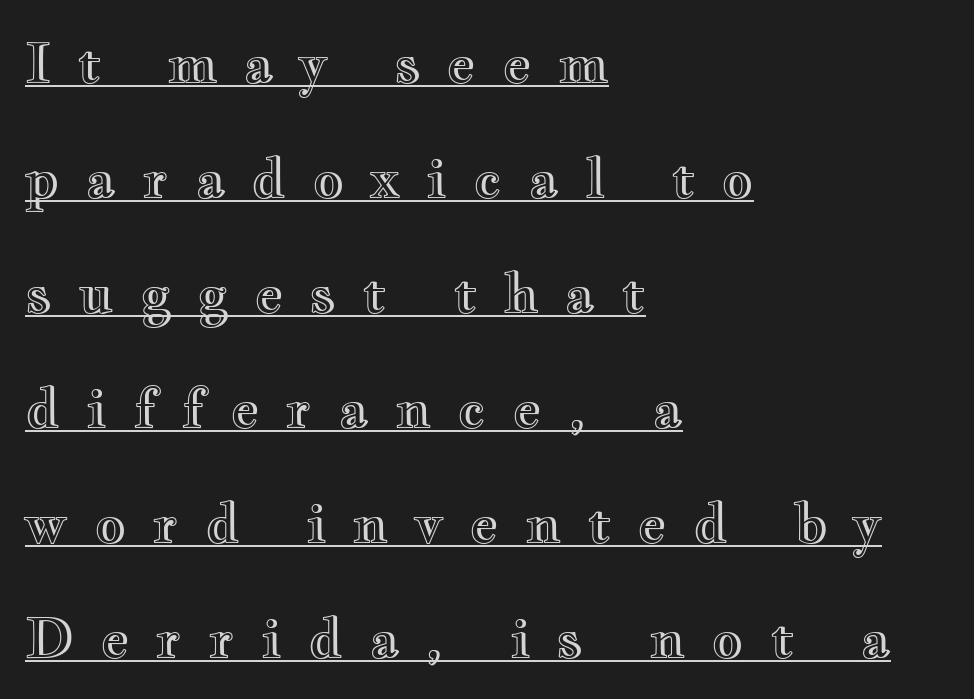
The passage shown stacks its lines with a broad gap. Notice how a bar underscores the lettering throughout. The face used here is rendered with a markedly widened letterfit. Compared with a centered layout, this one pins lines to the left instead. Looks like regular typesetting: each glyph gets only the width it needs. Is there any slant? The stems are plumb.
